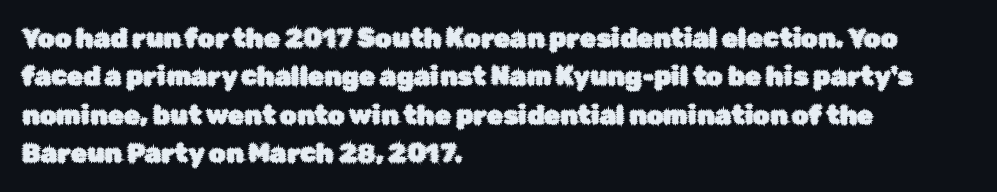
{"italic": "no", "underline": "no", "align": "left", "line_spacing": "normal", "line_spacing_ratio": 1.48, "letter_spacing": "normal", "letter_spacing_em": 0.0, "glyph_px": 26}
